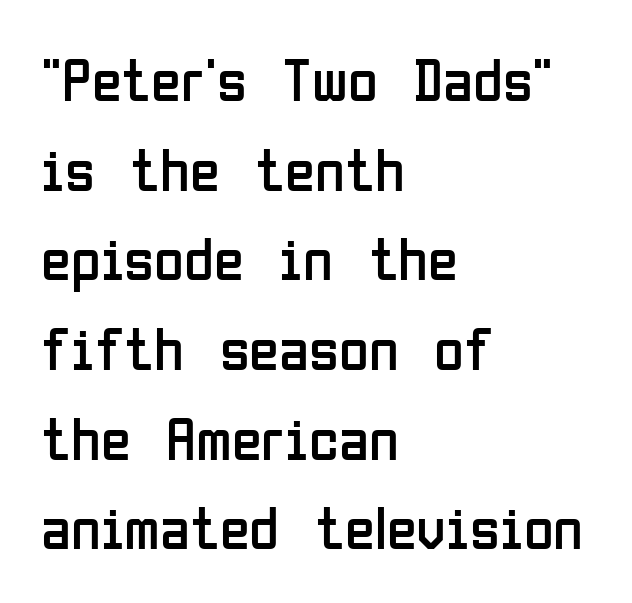
Just letters on the line, the space beneath them empty. Horizontally, the lines are justified to the leading edge only. Every character sits straight up, as roman type does. Leading: standard.
